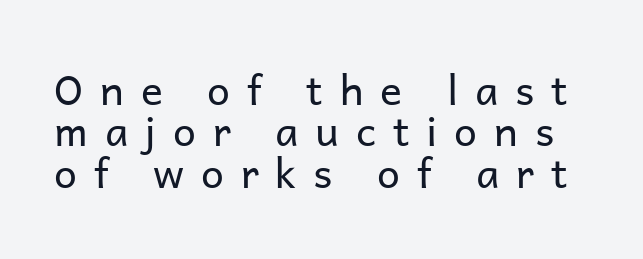
{"serif": "no", "italic": "no", "bold": "no", "weight": "regular", "width": "normal", "stroke_contrast": "low", "x_height": "medium", "monospaced": "no", "underline": "no", "line_spacing": "tight", "line_spacing_ratio": 1.01, "letter_spacing": "wide", "letter_spacing_em": 0.41, "glyph_px": 41}
